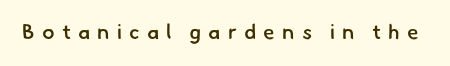
Q: Is the text bold? A: Semi-bold.
Q: Is the text underlined? A: No.
Q: Is the spacing between letters normal or unusually wide? A: Unusually wide.
